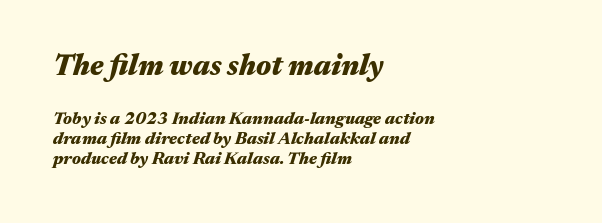
Looks like regular typesetting: each glyph gets only the width it needs. Block one is the big one; block two sits smaller underneath. Just letters on the line, the space beneath them empty. Leftover space on each line is placed entirely after the last word. Set as a true bold cut, around the 700 mark. A typesetter would mark this as italic.
